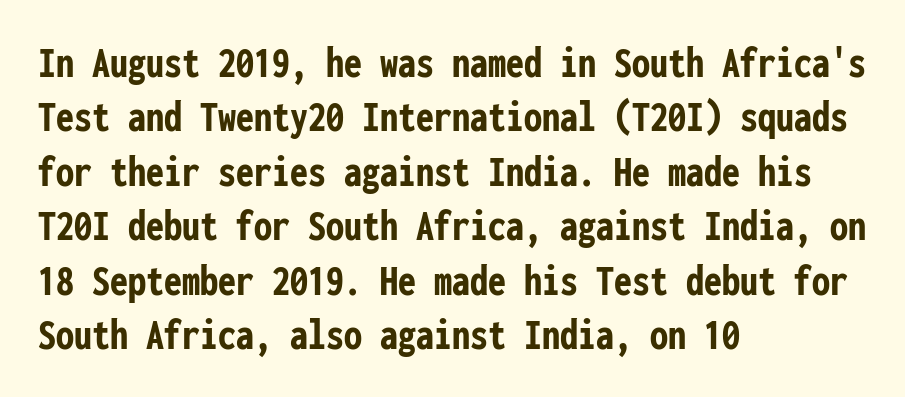
Q: Is the text bold? A: Yes.
Q: Is the text italic (slanted)? A: No, it is upright.
Q: Is the typeface a serif or a sans-serif typeface? A: Sans-serif.
Q: Is the text underlined? A: No.
Q: How is the paragraph aligned? A: Left-aligned.
Q: Is the spacing between letters normal or unusually wide? A: Normal.
Q: Width (condensed, normal, or wide)? A: Condensed.
Q: Stroke contrast? A: Low.
Q: x-height? A: Medium.
Q: Monospaced? A: Yes.
